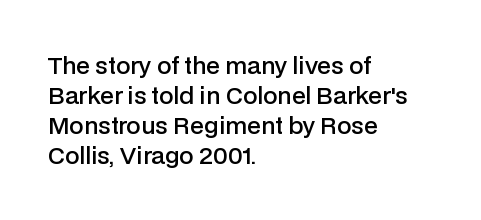
{"italic": "no", "bold": "semi", "underline": "no", "align": "left", "line_spacing": "normal", "line_spacing_ratio": 1.31, "letter_spacing": "normal", "letter_spacing_em": 0.0, "glyph_px": 23}
